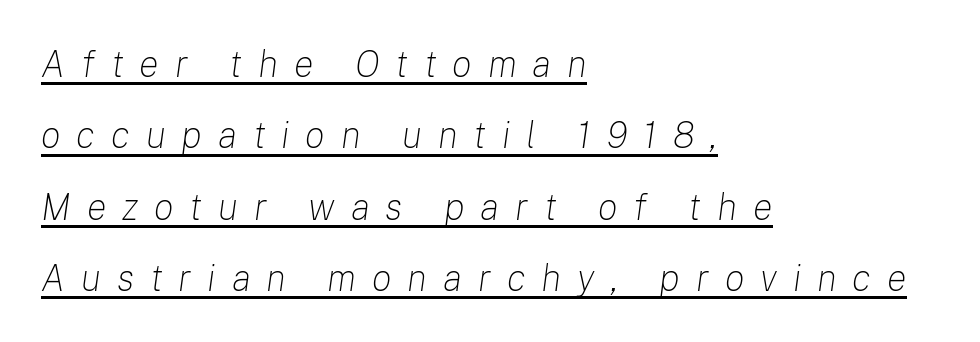
The image shows 37 px light type, italic (leaning right); set left-aligned, loose line spacing (1.93x), unusually wide letter spacing (+0.43 em), underlined; low stroke contrast and a medium x-height.
